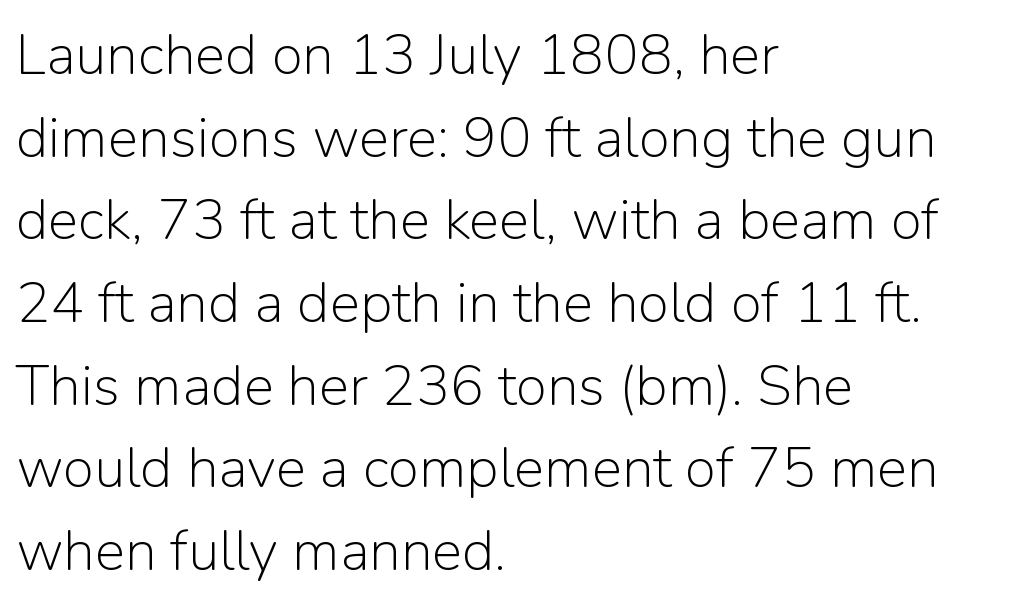
What stands out about the letter spacing? Nothing — it is the standard amount. The type family on display is of the sans-serif kind. Stems here are at most as thick as an everyday book face. In CSS terms this would be text-align: left. A typesetter would call this proportional, since set widths differ per character.
